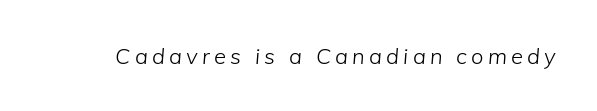
The image shows 22 px text type, italic (leaning right); set not underlined.
